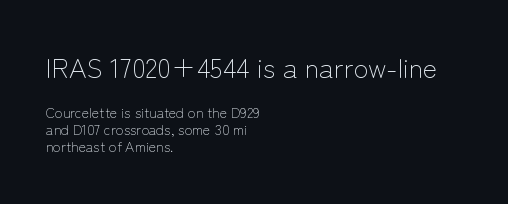
The image shows 27 px text type, upright; set left-aligned, line spacing 1.23x, normal letter spacing, not underlined; the first (top) block is 1.93x larger.
